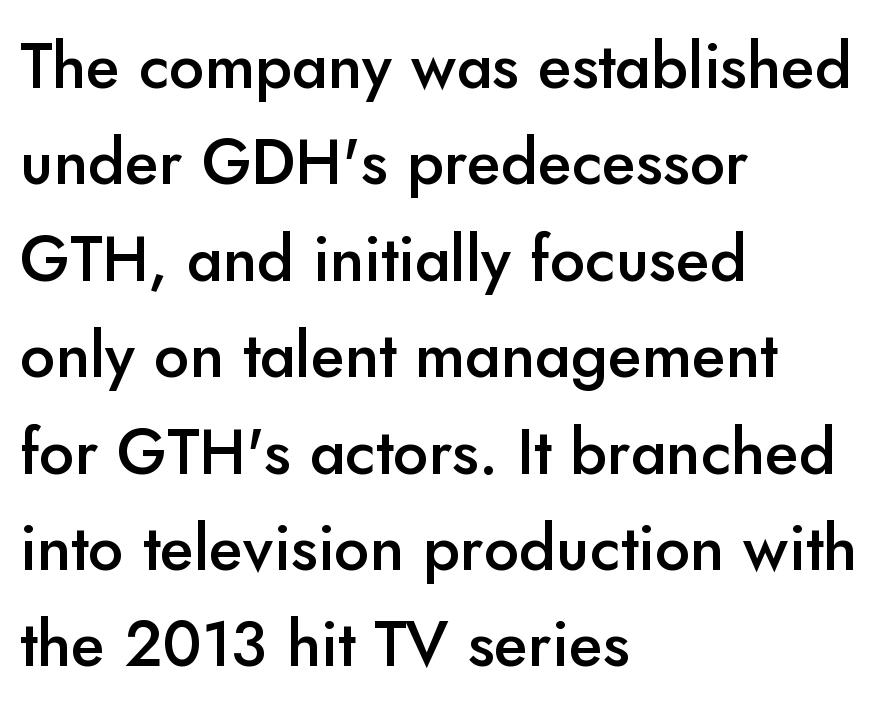
The image shows 63 px semibold sans-serif type, upright; set left-aligned, normal line spacing (1.53x), normal letter spacing, not underlined; low stroke contrast and a small x-height.
